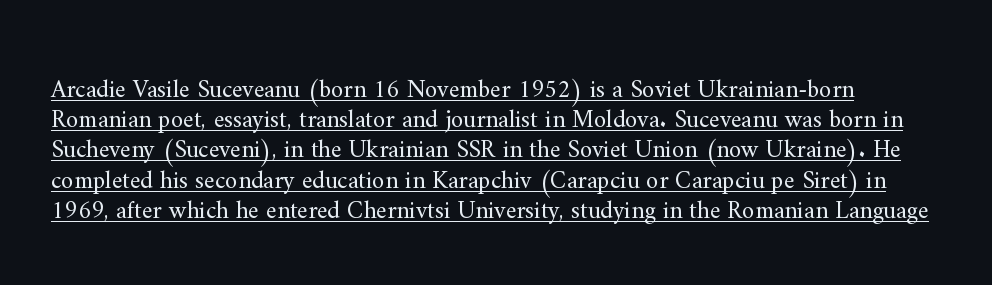
The image shows 25 px text type, upright; set line spacing 1.21x, normal letter spacing, underlined.
